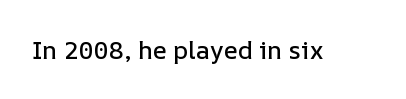
Q: Is the text italic (slanted)? A: No, it is upright.
Q: Is the text underlined? A: No.
Q: Is the spacing between letters normal or unusually wide? A: Normal.
